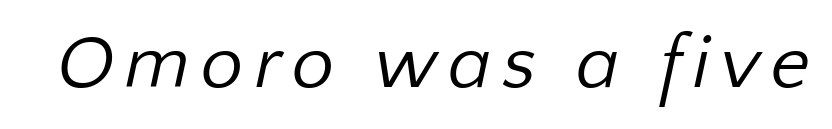
Q: Is the text bold? A: No.
Q: Is the typeface a serif or a sans-serif typeface? A: Sans-serif.
Q: Is the text underlined? A: No.
Q: Width (condensed, normal, or wide)? A: Normal.
Q: Stroke contrast? A: Low.
Q: x-height? A: Medium.
Q: Monospaced? A: No.
